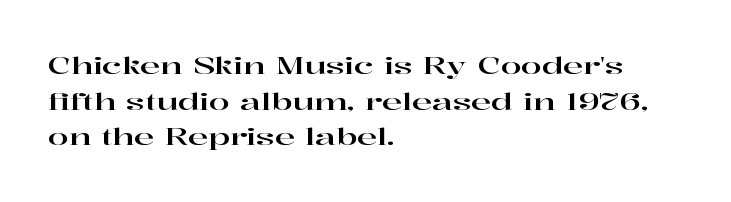
Q: Is the text italic (slanted)? A: No, it is upright.
Q: Is the text underlined? A: No.
Q: How is the paragraph aligned? A: Left-aligned.
Q: Is the spacing between letters normal or unusually wide? A: Normal.
Q: Is the spacing between lines tight, normal or loose? A: Normal.
